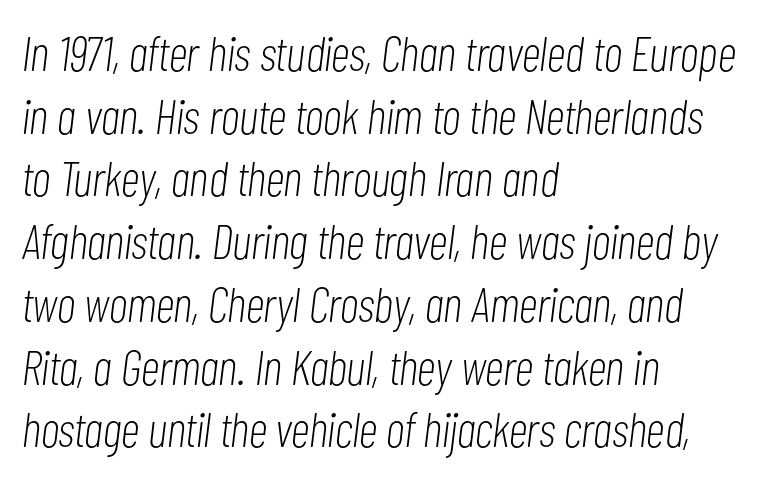
The image shows 49 px light, condensed type, italic (leaning right); set left-aligned, normal line spacing (1.28x), normal letter spacing, not underlined; low stroke contrast and a medium x-height.
